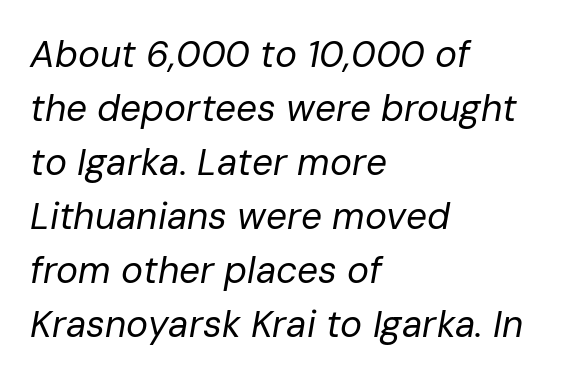
Q: Is the text bold? A: No.
Q: Is the text italic (slanted)? A: Yes, it leans right by about 10 degrees.
Q: Is the text underlined? A: No.
Q: How is the paragraph aligned? A: Left-aligned.
Q: Is the spacing between letters normal or unusually wide? A: Normal.
Q: Is the spacing between lines tight, normal or loose? A: Normal.
Q: Width (condensed, normal, or wide)? A: Normal.
Q: Stroke contrast? A: Low.
Q: x-height? A: Medium.
Q: Monospaced? A: No.
